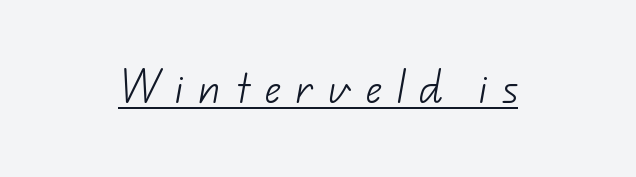
{"serif": "no", "bold": "no", "weight": "light", "width": "normal", "stroke_contrast": "low", "x_height": "small", "monospaced": "no", "underline": "yes", "letter_spacing": "wide", "letter_spacing_em": 0.4, "glyph_px": 36}
